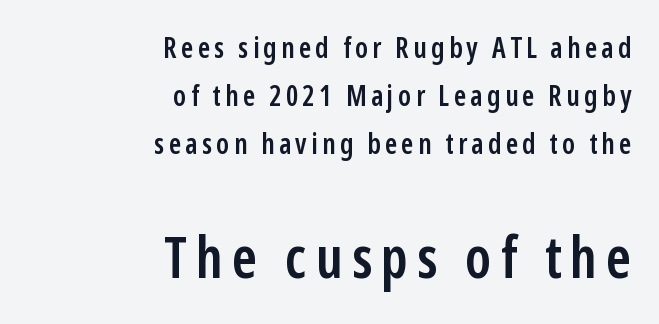
{"serif": "no", "italic": "no", "bold": "semi", "weight": "semibold", "width": "condensed", "stroke_contrast": "low", "x_height": "medium", "monospaced": "no", "underline": "no", "align": "right", "line_spacing_ratio": 1.71, "larger_block": "second", "size_ratio": 2.04, "glyph_px": 57}
